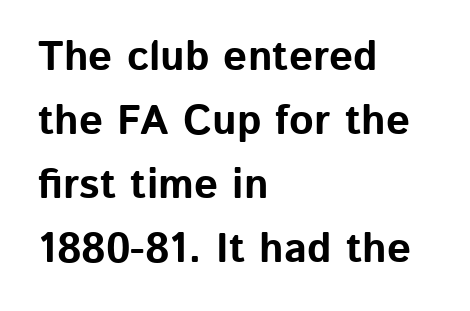
{"serif": "no", "italic": "no", "bold": "yes", "weight": "bold", "width": "normal", "stroke_contrast": "low", "x_height": "medium", "monospaced": "no", "underline": "no", "align": "left", "line_spacing": "normal", "line_spacing_ratio": 1.52, "letter_spacing": "normal", "letter_spacing_em": 0.0, "glyph_px": 42}
